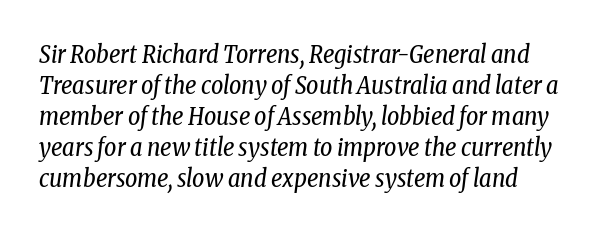
Q: Is the text bold? A: No.
Q: Is the text italic (slanted)? A: Yes, it leans right by about 8 degrees.
Q: Is the text underlined? A: No.
Q: Is the spacing between letters normal or unusually wide? A: Normal.
Q: Is the spacing between lines tight, normal or loose? A: Normal.
